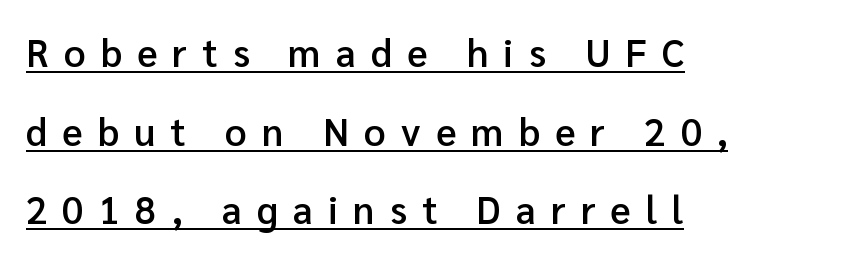
The image shows 38 px semibold sans-serif type, upright; set left-aligned, loose line spacing (2.07x), unusually wide letter spacing (+0.4 em), underlined; low stroke contrast and a medium x-height.
